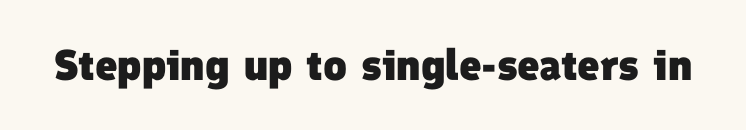
{"serif": "no", "bold": "yes", "weight": "heavy", "width": "normal", "stroke_contrast": "low", "x_height": "medium", "monospaced": "no", "underline": "no", "letter_spacing": "normal", "letter_spacing_em": 0.0, "glyph_px": 43}
